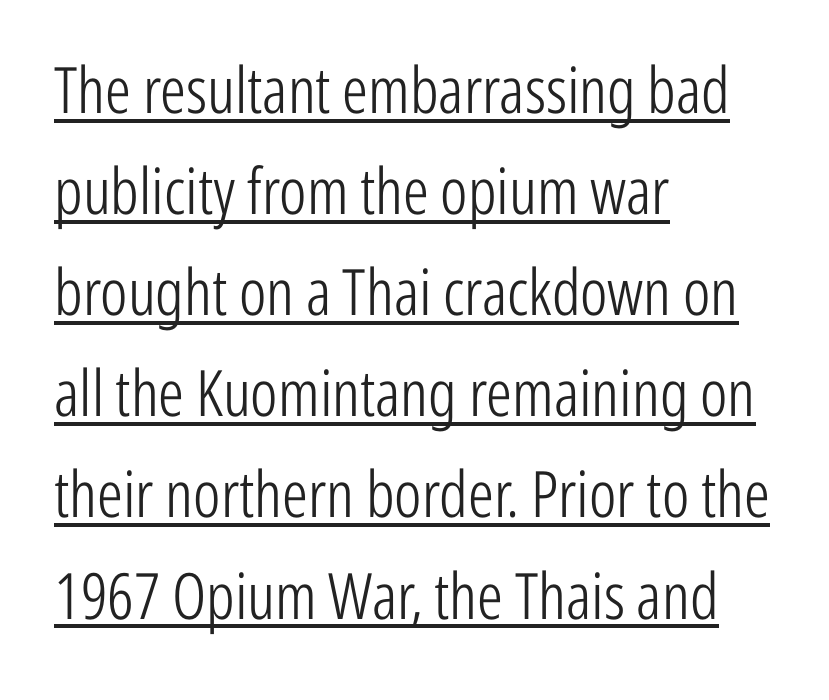
The image shows 64 px light, condensed sans-serif type, upright; set left-aligned, normal line spacing (1.58x), normal letter spacing, underlined; low stroke contrast and a medium x-height.
